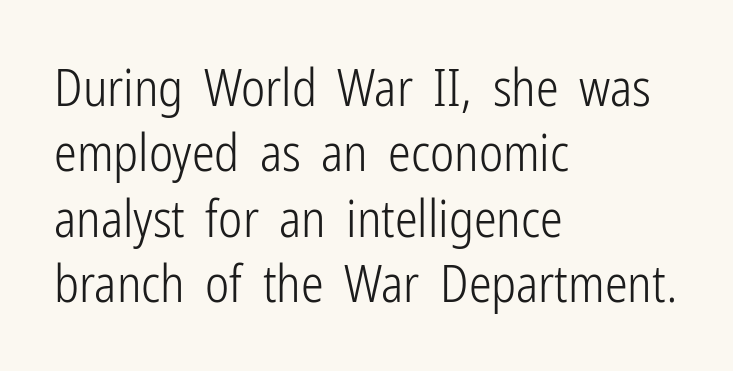
The image shows 51 px light, condensed sans-serif type, upright; set left-aligned, normal line spacing (1.28x), normal letter spacing, not underlined; low stroke contrast and a medium x-height.
